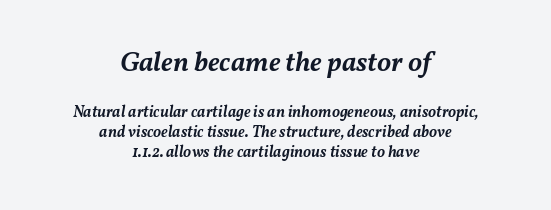
{"italic": "yes", "lean": "right", "slant_degrees": 11, "bold": "semi", "weight": "semibold", "width": "normal", "stroke_contrast": "medium", "x_height": "medium", "monospaced": "no", "underline": "no", "align": "center", "line_spacing": "normal", "line_spacing_ratio": 1.25, "letter_spacing": "normal", "letter_spacing_em": 0.0, "larger_block": "first", "size_ratio": 1.75, "glyph_px": 28}
